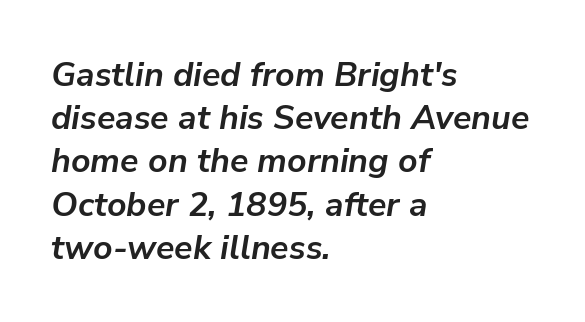
Q: Is the text bold? A: Yes.
Q: Is the text italic (slanted)? A: Yes, it leans right by about 9 degrees.
Q: Is the text underlined? A: No.
Q: How is the paragraph aligned? A: Left-aligned.
Q: Is the spacing between letters normal or unusually wide? A: Normal.
Q: Is the spacing between lines tight, normal or loose? A: Normal.
Q: Width (condensed, normal, or wide)? A: Normal.
Q: Stroke contrast? A: Low.
Q: x-height? A: Medium.
Q: Monospaced? A: No.
